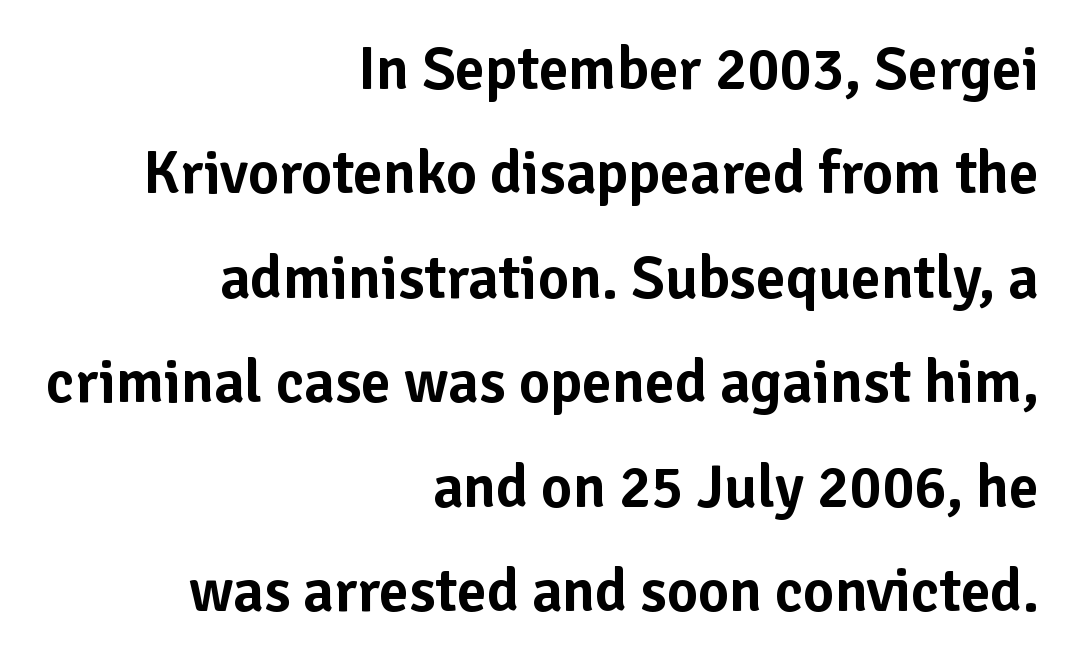
Do the characters align in a grid? No, the font is proportional. This rendering employs a face without finishing strokes, i.e., a sans-serif. The ragged edge is on the left, which tells us the setting is flush right. Posture: straight, roman, zero tilt. Descender tails drop into unmarked territory. The gaps between neighbouring characters are ordinary and unremarkable.
